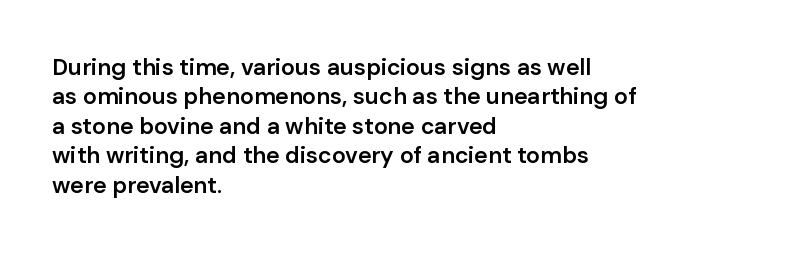
All the whitespace from short lines collects on the right. You could call the tracking neutral — neither tight nor loose. The axis of the letterforms is exactly vertical. Honestly, there is no underline to notice here at all.
